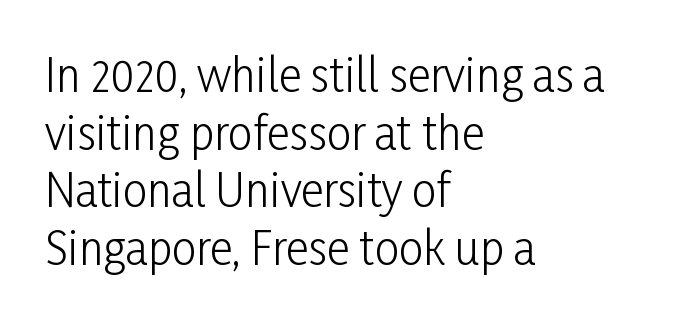
Ordinary non-slanted type is in use. Varying glyph widths throughout — classic text-font behaviour. Each row of text sits above clean, open space. This sample is left-justified, so line endings fall wherever the words run out.
